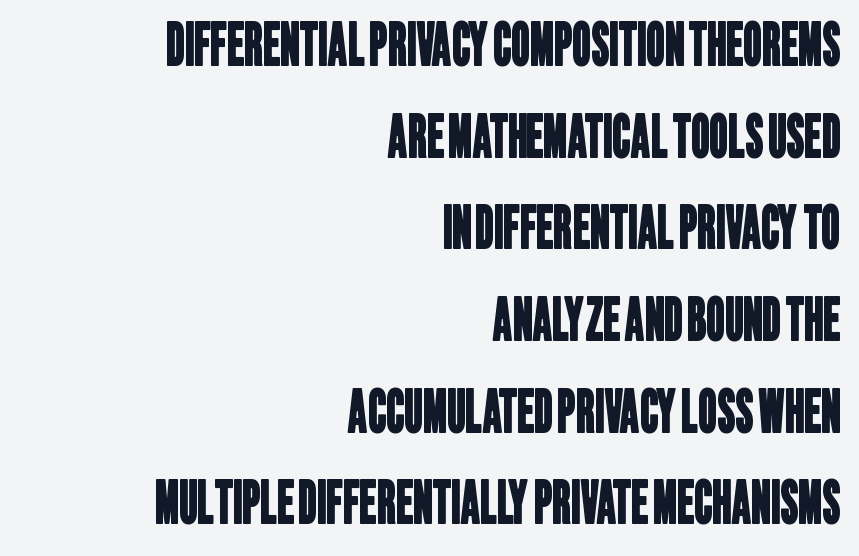
Quick note: interline space is typical. Honestly, there is no underline to notice here at all. The letterforms sit shoulder to shoulder at normal distance. Here the designer chose a conventional face with non-uniform glyph widths. Note: no serifs on the glyphs. This rendering uses right alignment, leaving the left contour irregular.
